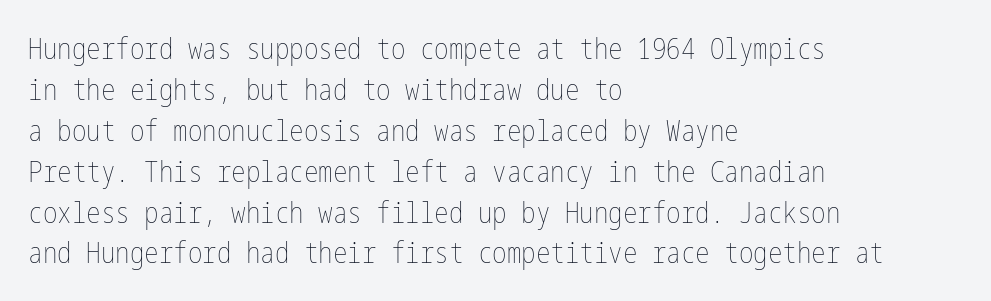
The image shows 29 px thin, condensed type, upright; set left-aligned, normal line spacing (1.41x), normal letter spacing, not underlined; low stroke contrast and a medium x-height.
